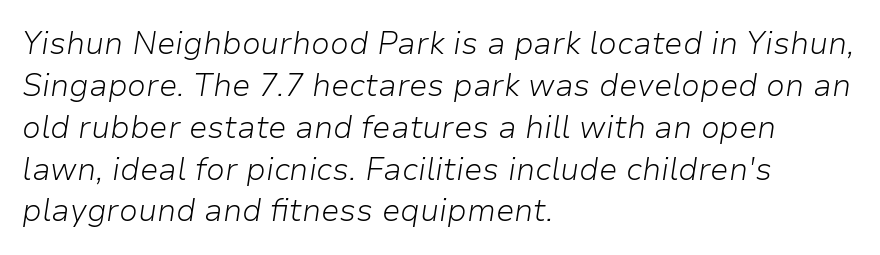
Spacing verdict: proportional, widths tailored to each character. Line starts are locked; line ends wander. Honestly, the row spacing looks completely unremarkable. Is the type heavy? It reads as light-to-regular instead.
